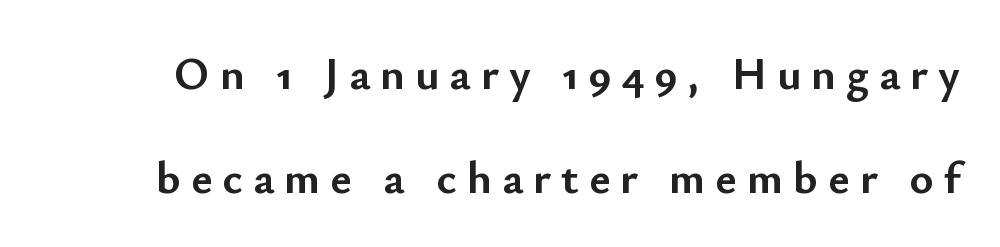
The image shows 46 px semibold sans-serif type, upright; set loose line spacing (2.26x), unusually wide letter spacing (+0.22 em), not underlined; low stroke contrast and a small x-height.
